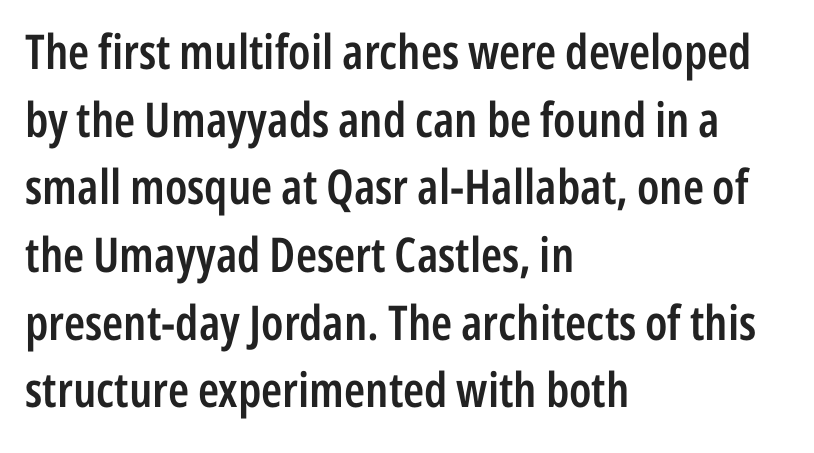
The image shows 48 px semibold, condensed sans-serif type, upright; set left-aligned, normal line spacing (1.41x), normal letter spacing, not underlined; low stroke contrast and a medium x-height.
